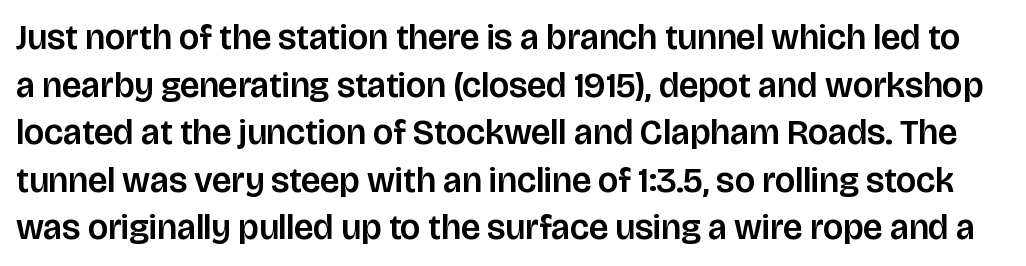
Rule under the text: the space is simply empty. Proportional: the letters do not fall into vertical columns. The passage shown is typeset with a sans-serif family. Posture: upright roman. Baseline-to-baseline distance is the conventional proportion of letter height.
